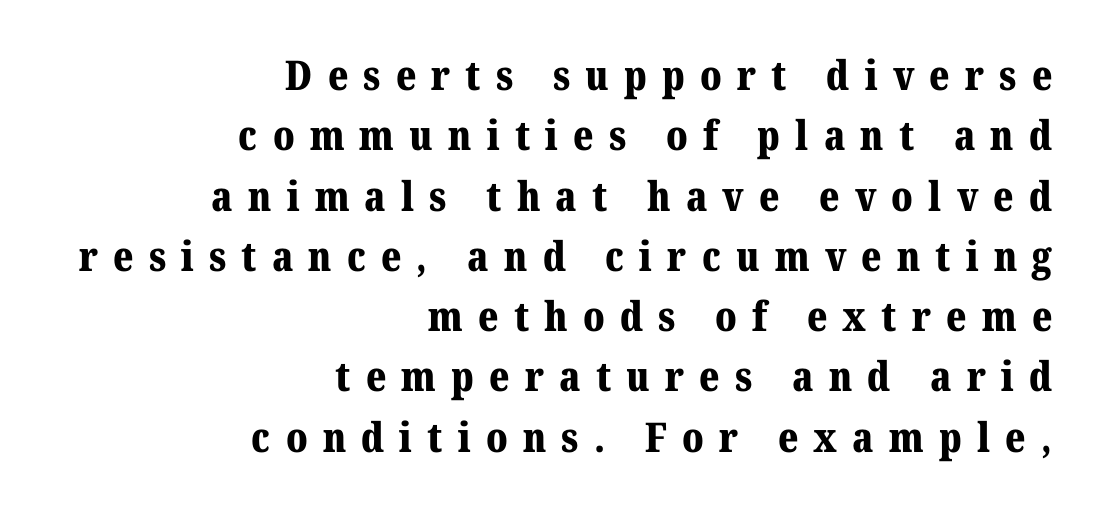
Q: Is the text bold? A: Yes.
Q: Is the text italic (slanted)? A: No, it is upright.
Q: Is the typeface a serif or a sans-serif typeface? A: Serif.
Q: Is the text underlined? A: No.
Q: How is the paragraph aligned? A: Right-aligned.
Q: Is the spacing between letters normal or unusually wide? A: Unusually wide.
Q: Is the spacing between lines tight, normal or loose? A: Normal.
Q: Width (condensed, normal, or wide)? A: Normal.
Q: Stroke contrast? A: Medium.
Q: x-height? A: Medium.
Q: Monospaced? A: No.
